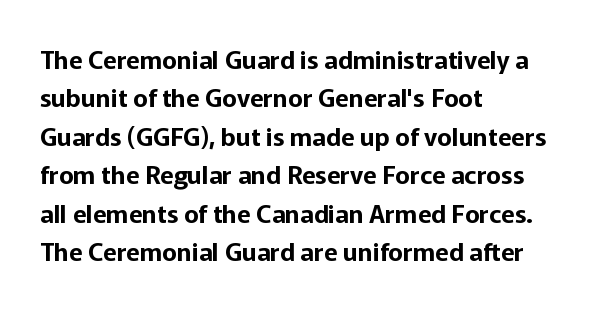
Q: Is the text italic (slanted)? A: No, it is upright.
Q: Is the text underlined? A: No.
Q: How is the paragraph aligned? A: Left-aligned.
Q: Is the spacing between letters normal or unusually wide? A: Normal.
Q: Is the spacing between lines tight, normal or loose? A: Normal.
